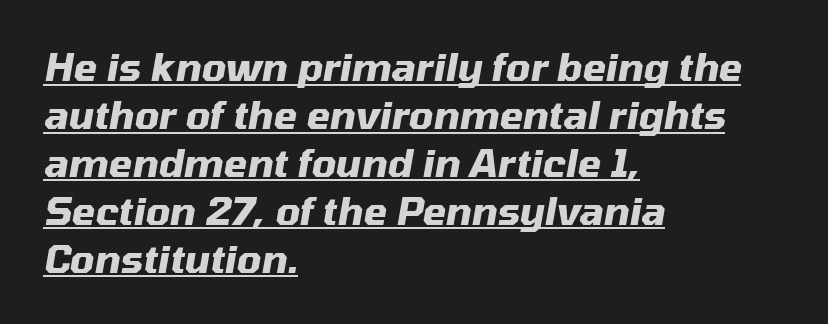
The image shows 38 px heavy type, italic (leaning right); set left-aligned, normal line spacing (1.26x), normal letter spacing, underlined; medium stroke contrast and a medium x-height.
